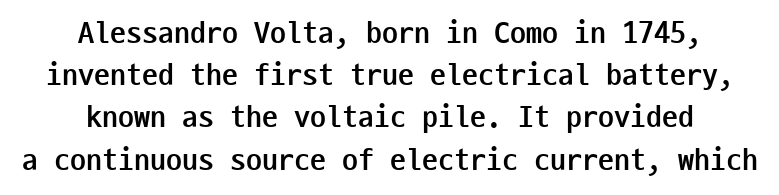
Q: Is the text bold? A: Yes.
Q: Is the text italic (slanted)? A: No, it is upright.
Q: Is the typeface a serif or a sans-serif typeface? A: Sans-serif.
Q: Is the text underlined? A: No.
Q: How is the paragraph aligned? A: Centered.
Q: Is the spacing between letters normal or unusually wide? A: Normal.
Q: Is the spacing between lines tight, normal or loose? A: Normal.
Q: Width (condensed, normal, or wide)? A: Condensed.
Q: Stroke contrast? A: Low.
Q: x-height? A: Medium.
Q: Monospaced? A: Yes.
